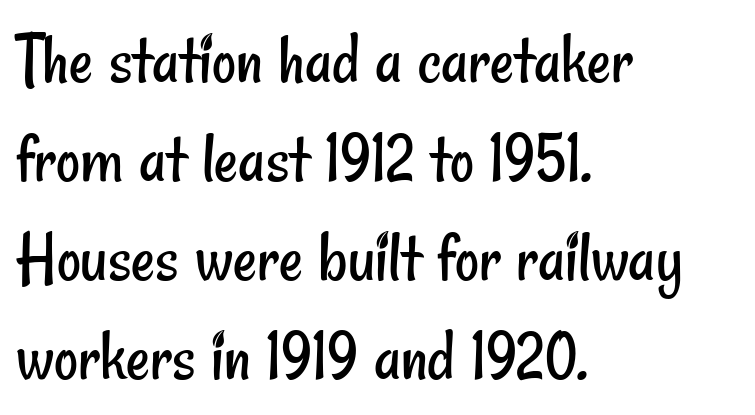
The image shows 74 px regular-weight, condensed sans-serif type; set left-aligned, normal line spacing (1.34x), normal letter spacing, not underlined; low stroke contrast and a small x-height.
